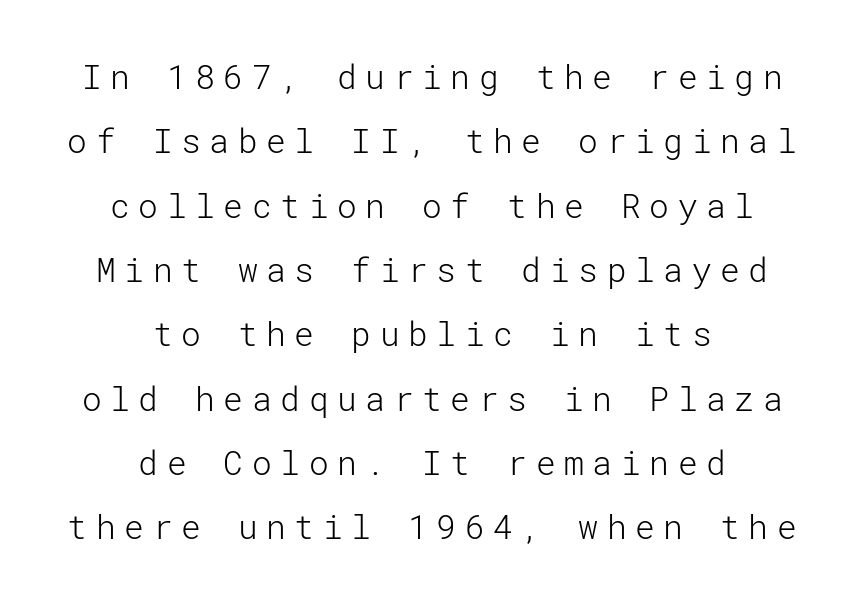
{"serif": "no", "italic": "no", "bold": "no", "weight": "light", "width": "normal", "stroke_contrast": "low", "x_height": "medium", "underline": "no", "align": "center", "line_spacing": "loose", "line_spacing_ratio": 1.95, "letter_spacing": "wide", "letter_spacing_em": 0.26, "glyph_px": 33}
